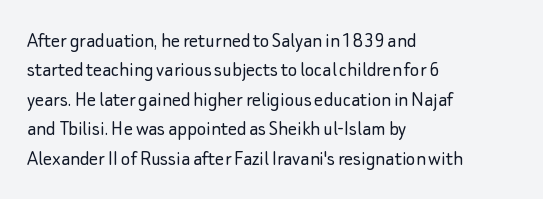
Q: Is the text bold? A: No.
Q: Is the text italic (slanted)? A: No, it is upright.
Q: Is the text underlined? A: No.
Q: How is the paragraph aligned? A: Left-aligned.
Q: Is the spacing between letters normal or unusually wide? A: Normal.
Q: Is the spacing between lines tight, normal or loose? A: Normal.
